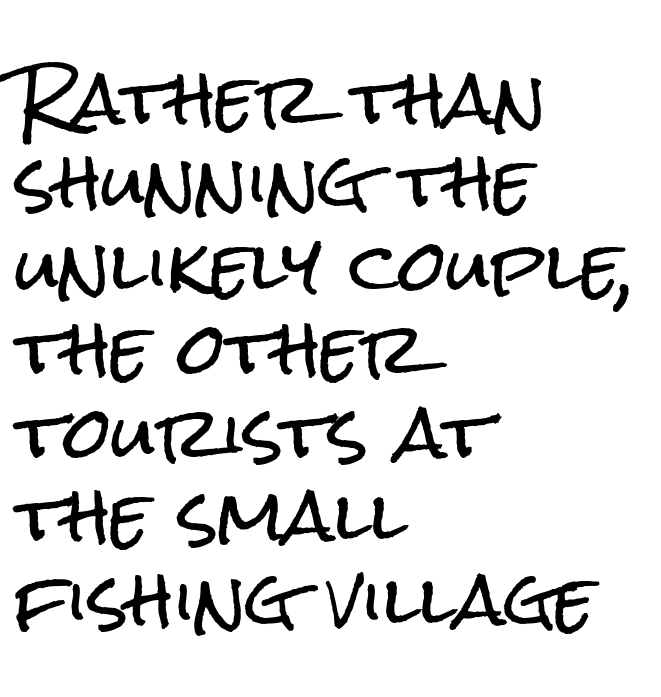
Q: Is the text italic (slanted)? A: No, it is upright.
Q: Is the typeface a serif or a sans-serif typeface? A: Sans-serif.
Q: Is the text underlined? A: No.
Q: How is the paragraph aligned? A: Left-aligned.
Q: Is the spacing between letters normal or unusually wide? A: Normal.
Q: Width (condensed, normal, or wide)? A: Condensed.
Q: Stroke contrast? A: Low.
Q: x-height? A: Medium.
Q: Monospaced? A: No.
